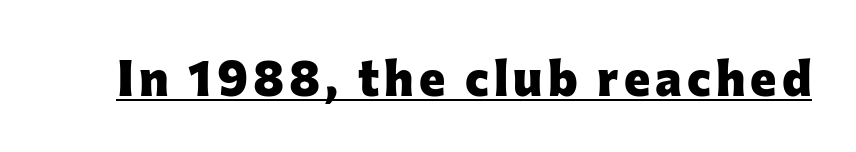
Serifs: no, the terminals of the letterforms are clean. Look at the stroke-to-counter ratio: heavy, a bold. Students, observe the line beneath the letters — that is underlining. Every character sits straight up, as roman type does. Do the characters align in a grid? No, the font is proportional.
